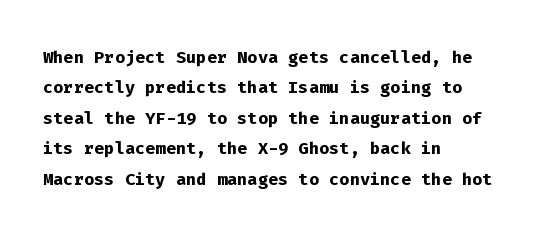
{"italic": "no", "bold": "yes", "underline": "no", "align": "left", "line_spacing": "normal", "line_spacing_ratio": 1.27, "letter_spacing": "normal", "letter_spacing_em": 0.0, "glyph_px": 24}
